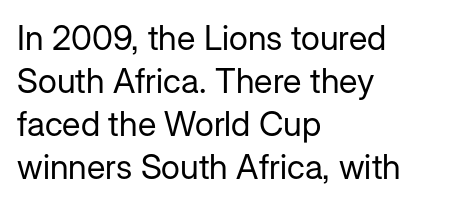
The image shows 34 px regular-weight sans-serif type, upright; set left-aligned, normal line spacing (1.26x), normal letter spacing, not underlined; low stroke contrast and a medium x-height.
